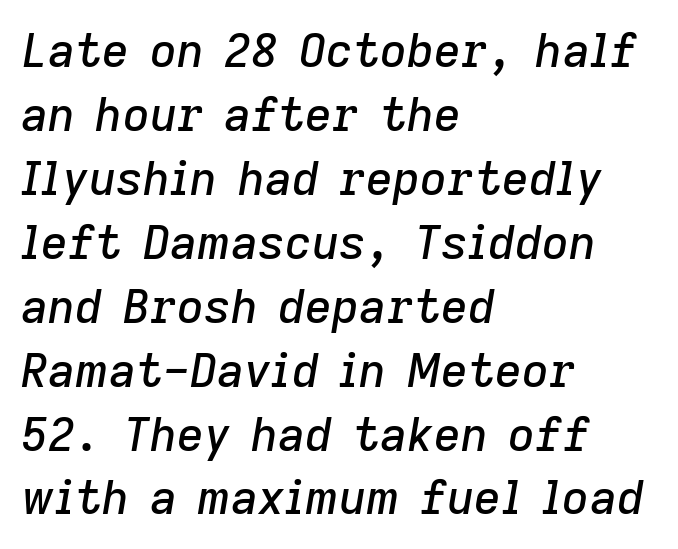
Q: Is the text italic (slanted)? A: Yes, it leans right by about 9 degrees.
Q: Is the text underlined? A: No.
Q: How is the paragraph aligned? A: Left-aligned.
Q: Is the spacing between letters normal or unusually wide? A: Normal.
Q: Is the spacing between lines tight, normal or loose? A: Normal.
Q: Width (condensed, normal, or wide)? A: Normal.
Q: Stroke contrast? A: Low.
Q: x-height? A: Medium.
Q: Monospaced? A: No.
